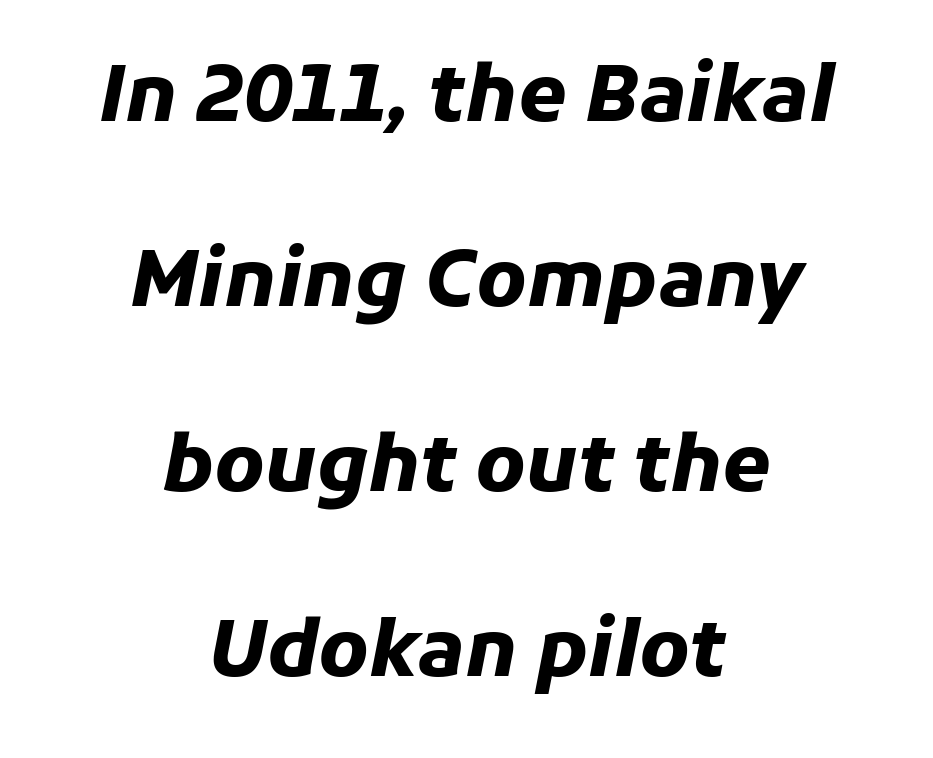
Q: Is the text bold? A: Yes.
Q: Is the text italic (slanted)? A: Yes, it leans right by about 11 degrees.
Q: Is the text underlined? A: No.
Q: How is the paragraph aligned? A: Centered.
Q: Is the spacing between letters normal or unusually wide? A: Normal.
Q: Is the spacing between lines tight, normal or loose? A: Loose.
Q: Width (condensed, normal, or wide)? A: Normal.
Q: Stroke contrast? A: Low.
Q: x-height? A: Medium.
Q: Monospaced? A: No.
